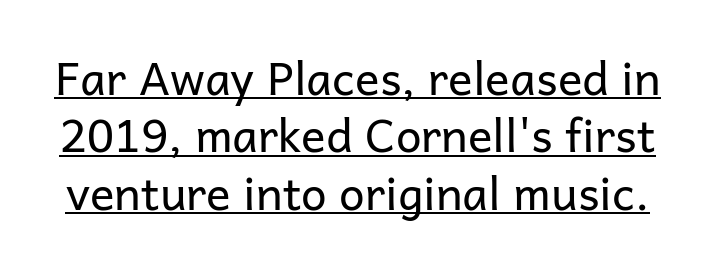
{"serif": "no", "italic": "no", "bold": "no", "weight": "regular", "width": "normal", "stroke_contrast": "low", "x_height": "medium", "monospaced": "no", "underline": "yes", "line_spacing": "normal", "line_spacing_ratio": 1.25, "letter_spacing": "normal", "letter_spacing_em": 0.0, "glyph_px": 46}
